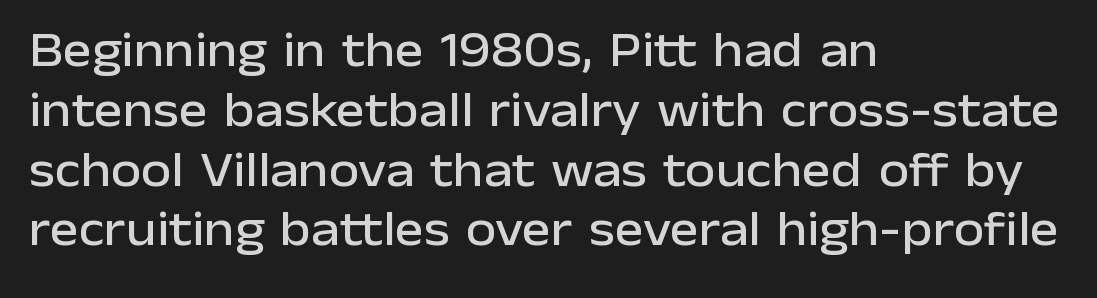
The face used here is proportionally spaced, like ordinary book or web type. Descenders hang freely into open space. In terms of letterspacing, this is plain default setting. The characters display no serif detailing; their extremities are plain.
